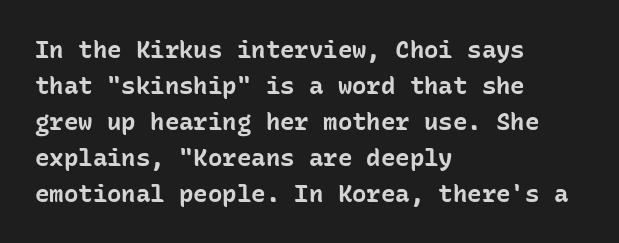
The image shows 24 px bold type, upright; set left-aligned, normal line spacing (1.5x), normal letter spacing, not underlined.
